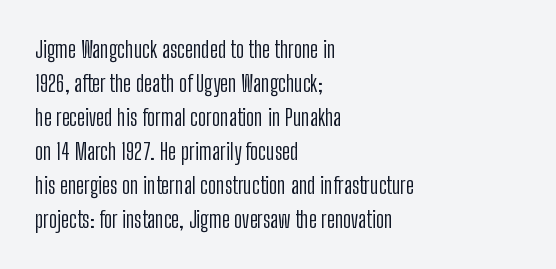
{"italic": "no", "bold": "no", "underline": "no", "align": "left", "line_spacing": "normal", "line_spacing_ratio": 1.48, "letter_spacing": "normal", "letter_spacing_em": 0.0, "glyph_px": 23}
